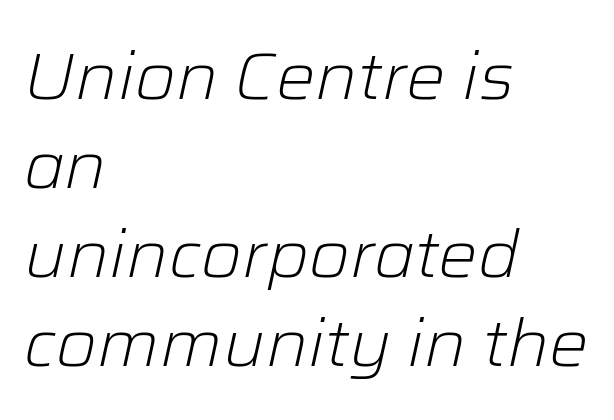
{"italic": "yes", "lean": "right", "slant_degrees": 12, "bold": "no", "weight": "light", "width": "normal", "stroke_contrast": "low", "x_height": "medium", "monospaced": "no", "underline": "no", "align": "left", "line_spacing": "normal", "line_spacing_ratio": 1.35, "letter_spacing": "normal", "letter_spacing_em": 0.0, "glyph_px": 66}
